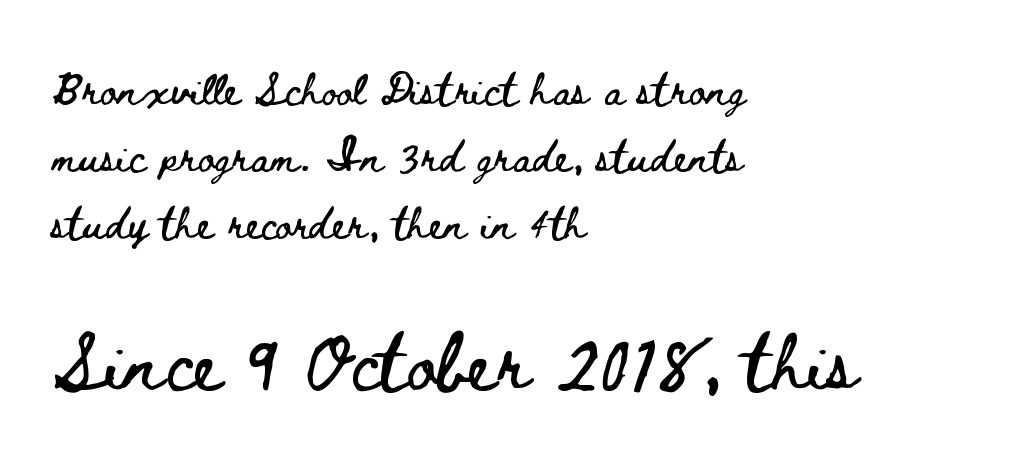
Bigger letters appear in the bottom chunk; the top chunk is reduced. Baseline-to-baseline distance is far greater than the letter height. Unmarked baselines from the first word to the last. You could call the tracking neutral — neither tight nor loose.
